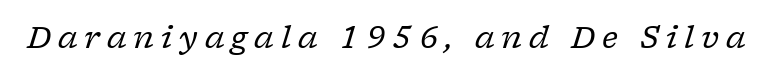
The image shows 30 px regular-weight serif type, italic (leaning right); set unusually wide letter spacing (+0.23 em), not underlined; low stroke contrast and a medium x-height.
